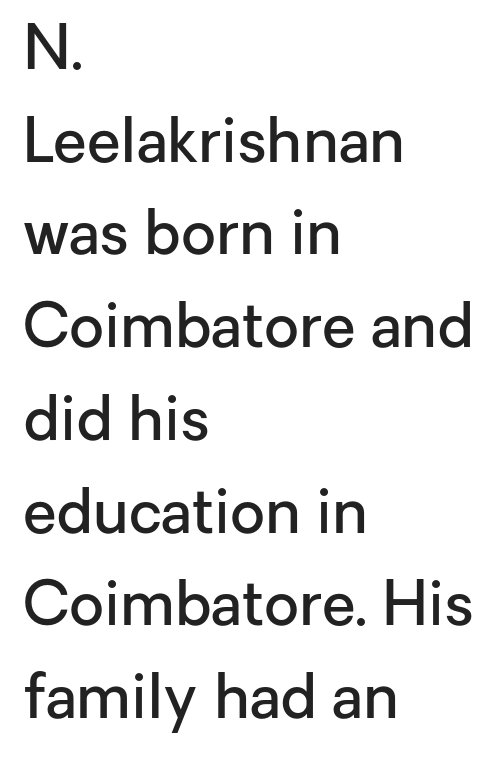
Normally led — the rows are evenly, conventionally spaced. Underline: absent. This is moderately heavy type, rendered in semibold. This rendering uses left alignment, leaving the right contour irregular. Between one letter and the next there's only the usual sliver of space.
